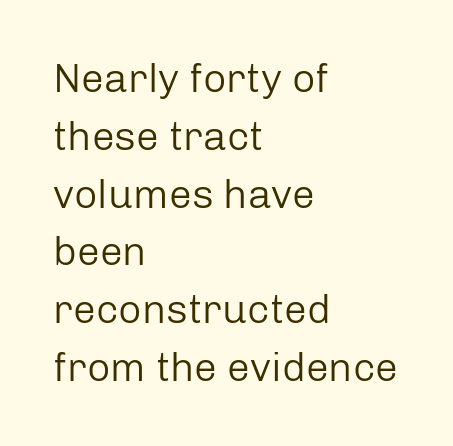
{"serif": "no", "italic": "no", "bold": "no", "weight": "regular", "width": "normal", "stroke_contrast": "low", "x_height": "medium", "monospaced": "no", "underline": "no", "align": "left", "line_spacing": "normal", "line_spacing_ratio": 1.41, "letter_spacing": "normal", "letter_spacing_em": 0.0, "glyph_px": 41}
